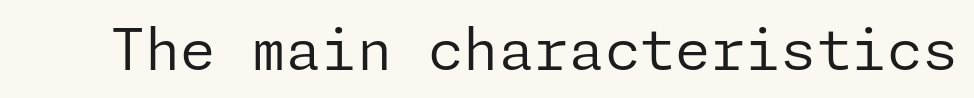
{"serif": "no", "italic": "no", "bold": "no", "weight": "regular", "width": "normal", "stroke_contrast": "low", "x_height": "medium", "underline": "no", "letter_spacing": "normal", "letter_spacing_em": 0.0, "glyph_px": 57}
